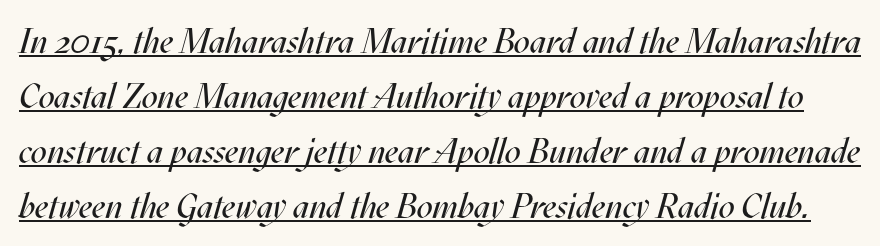
{"italic": "yes", "lean": "right", "slant_degrees": 17, "bold": "no", "weight": "regular", "width": "condensed", "stroke_contrast": "medium", "x_height": "large", "monospaced": "no", "underline": "yes", "line_spacing": "normal", "line_spacing_ratio": 1.57, "letter_spacing": "normal", "letter_spacing_em": 0.0, "glyph_px": 35}
